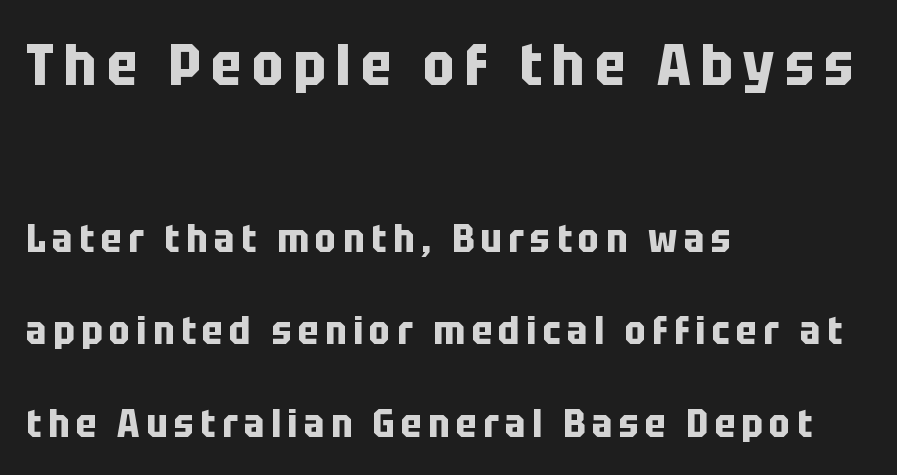
{"serif": "no", "italic": "no", "bold": "yes", "weight": "bold", "width": "condensed", "stroke_contrast": "low", "x_height": "large", "monospaced": "no", "underline": "no", "align": "left", "line_spacing": "loose", "line_spacing_ratio": 2.37, "larger_block": "first", "size_ratio": 1.51, "glyph_px": 59}
